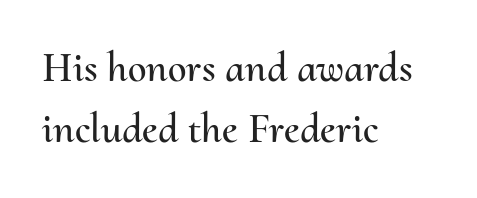
Q: Is the text italic (slanted)? A: No, it is upright.
Q: Is the text underlined? A: No.
Q: How is the paragraph aligned? A: Left-aligned.
Q: Is the spacing between letters normal or unusually wide? A: Normal.
Q: Is the spacing between lines tight, normal or loose? A: Normal.
Q: Width (condensed, normal, or wide)? A: Normal.
Q: Stroke contrast? A: Medium.
Q: x-height? A: Small.
Q: Monospaced? A: No.
